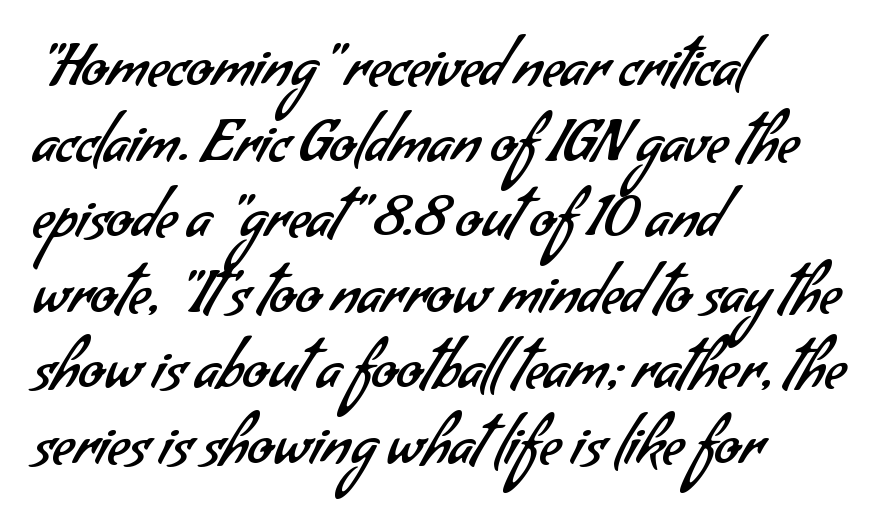
Here the glyphs are tracked normally, forming tight word shapes. Heaviness? Minimal to ordinary, like unemphasized prose. The passage shown is not underscored anywhere. Spacing verdict: proportional, widths tailored to each character. Line starts are locked; line ends wander. The letters carry no serifs — their stems end cleanly without finishing strokes.
